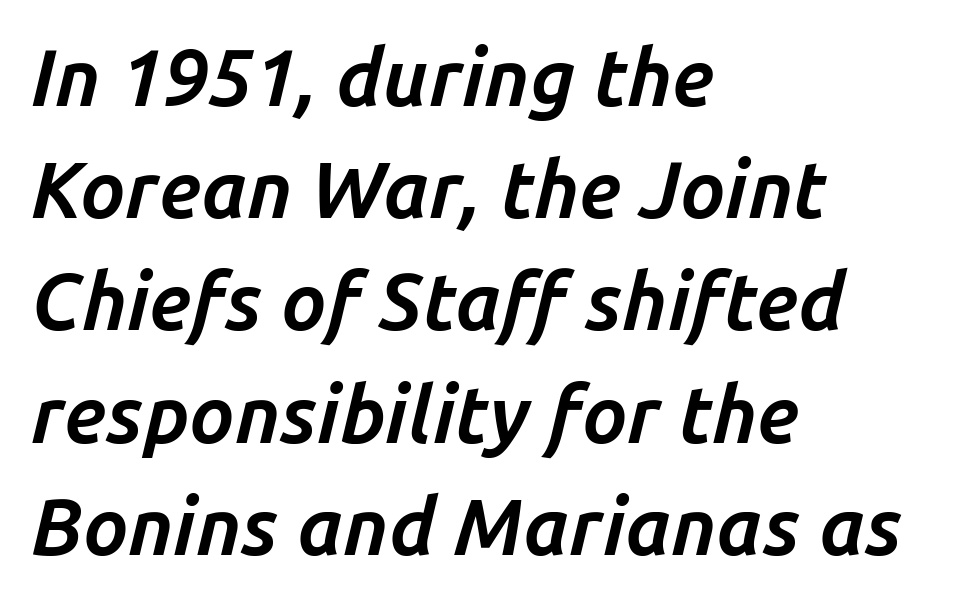
{"italic": "yes", "lean": "right", "slant_degrees": 14, "bold": "yes", "weight": "bold", "width": "normal", "stroke_contrast": "low", "x_height": "medium", "monospaced": "no", "underline": "no", "align": "left", "line_spacing": "normal", "line_spacing_ratio": 1.42, "letter_spacing": "normal", "letter_spacing_em": 0.0, "glyph_px": 79}
